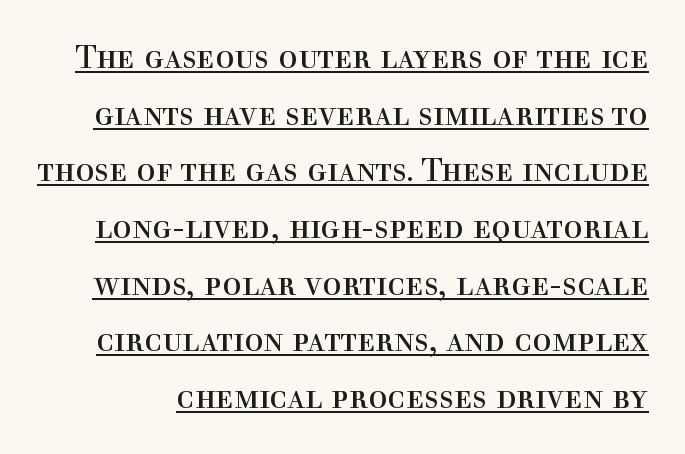
The tracking reads as untouched default to a designer's eye. Spacing verdict: proportional, widths tailored to each character. In terms of letterform style, serifs are clearly present. Is this a heavy cut? Hardly; it is regular or lighter. The specimen reads as upright at a glance.
